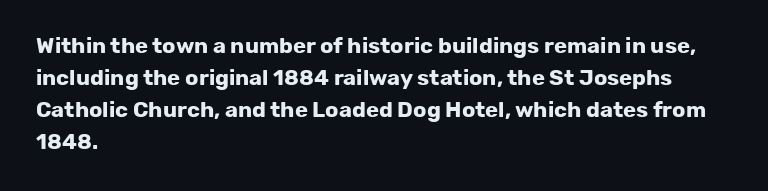
Q: Is the text bold? A: Yes.
Q: Is the text italic (slanted)? A: No, it is upright.
Q: Is the text underlined? A: No.
Q: How is the paragraph aligned? A: Left-aligned.
Q: Is the spacing between letters normal or unusually wide? A: Normal.
Q: Is the spacing between lines tight, normal or loose? A: Normal.
